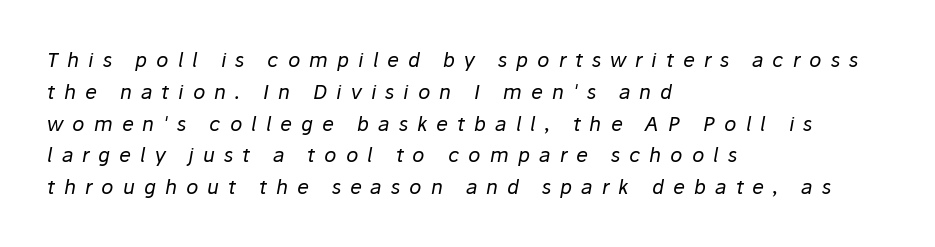
The image shows 20 px text type, italic (leaning right); set left-aligned, normal line spacing (1.59x), unusually wide letter spacing (+0.45 em), not underlined.
